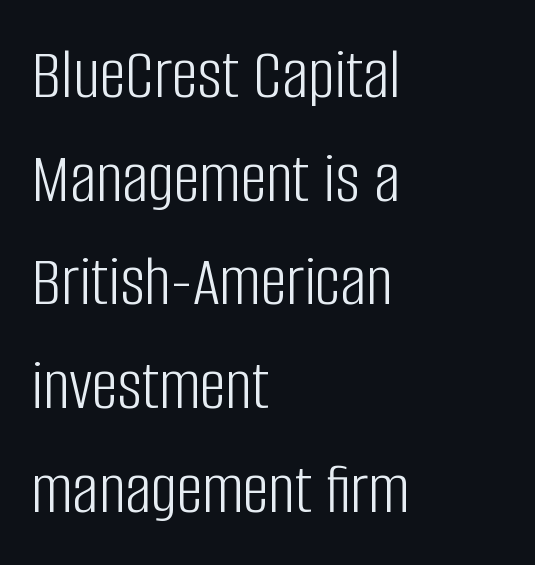
The image shows 73 px light, condensed sans-serif type, upright; set left-aligned, normal line spacing (1.42x), normal letter spacing, not underlined; low stroke contrast and a large x-height.
